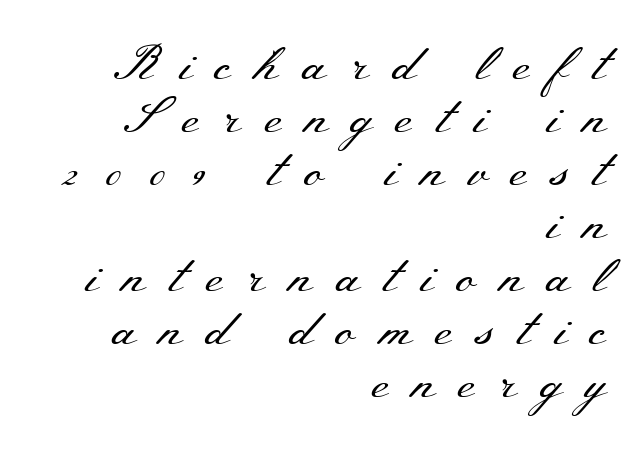
The image shows 49 px regular-weight, wide serif type; set right-aligned, tight line spacing (1.08x), unusually wide letter spacing (+0.47 em), not underlined; medium stroke contrast and a small x-height.
